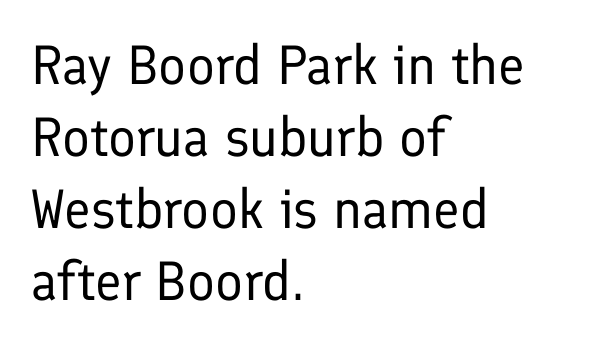
Stroke terminals: plain, sans-serif. These lines keep a tight, regular rhythm from letter to letter. The words here are not underlined. Stems here are at most as thick as an everyday book face. Students, observe: this is what conventionally led text looks like. The specimen reads as upright at a glance.
